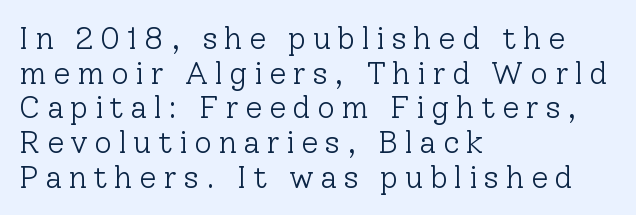
The image shows 31 px light serif type, upright; set left-aligned, tight line spacing (1.12x), unusually wide letter spacing (+0.21 em), not underlined; low stroke contrast and a medium x-height.
